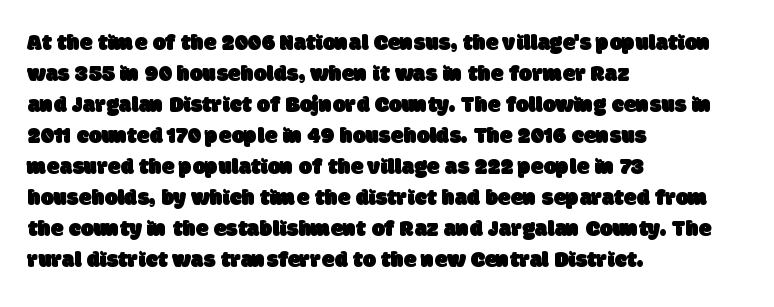
The image shows 23 px text type; set left-aligned, normal line spacing (1.35x), normal letter spacing, not underlined.
